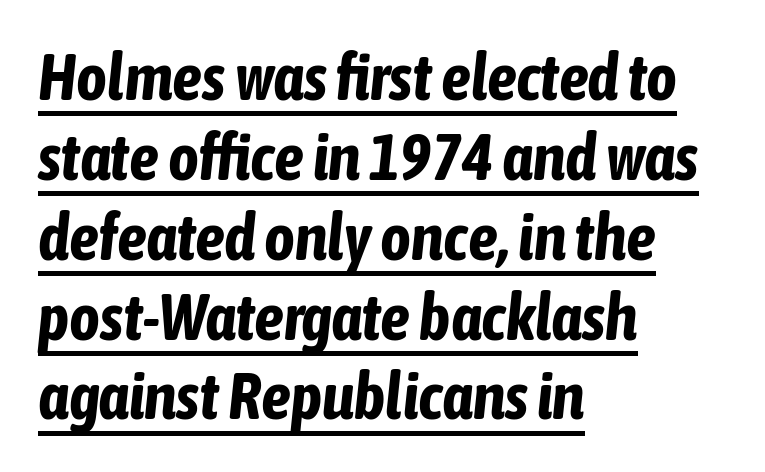
Q: Is the text bold? A: Yes.
Q: Is the text italic (slanted)? A: Yes, it leans right by about 6 degrees.
Q: Is the text underlined? A: Yes.
Q: How is the paragraph aligned? A: Left-aligned.
Q: Is the spacing between letters normal or unusually wide? A: Normal.
Q: Width (condensed, normal, or wide)? A: Condensed.
Q: Stroke contrast? A: Low.
Q: x-height? A: Medium.
Q: Monospaced? A: No.
